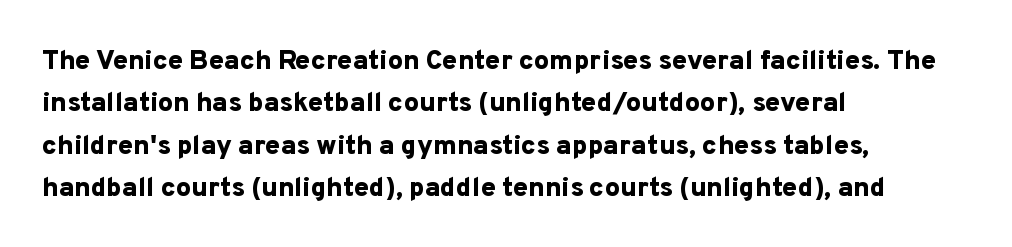
Q: Is the text bold? A: Yes.
Q: Is the text italic (slanted)? A: No, it is upright.
Q: Is the text underlined? A: No.
Q: How is the paragraph aligned? A: Left-aligned.
Q: Is the spacing between letters normal or unusually wide? A: Normal.
Q: Is the spacing between lines tight, normal or loose? A: Normal.
